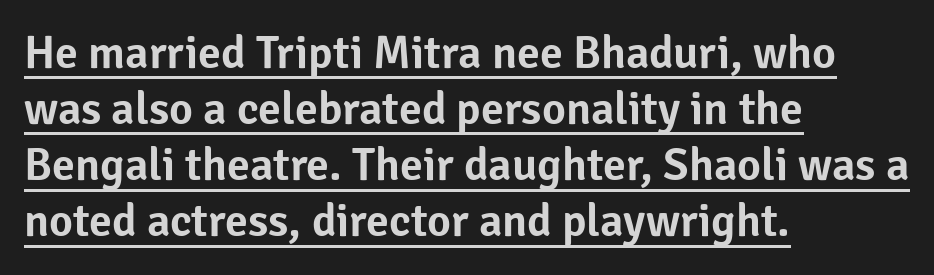
Varying glyph widths throughout — classic text-font behaviour. The glyphs are accompanied by a horizontal stroke just below them. This is sans-serif lettering, the kind often seen on screens and signage. This rendering uses left alignment, leaving the right contour irregular. When letters stand straight like this, we call the style roman or upright.
